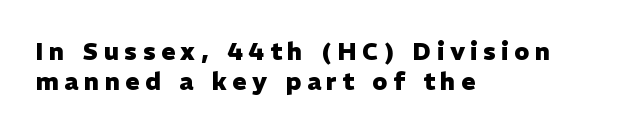
These lines are set flush left with a ragged right edge. Has an underline been added? It has not. There is plenty of visible air inserted between adjacent glyphs. The typesetting leans heavy: a genuine bold.
